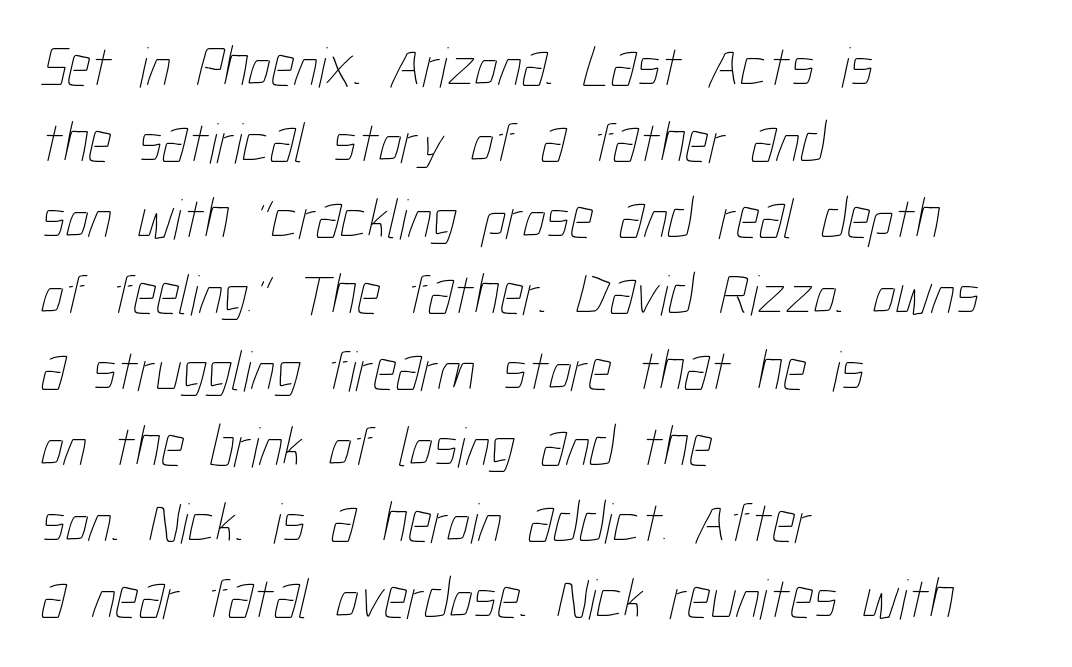
{"bold": "no", "weight": "thin", "width": "condensed", "stroke_contrast": "low", "x_height": "medium", "monospaced": "no", "underline": "no", "align": "left", "line_spacing": "normal", "line_spacing_ratio": 1.31, "letter_spacing": "normal", "letter_spacing_em": 0.0, "glyph_px": 58}
